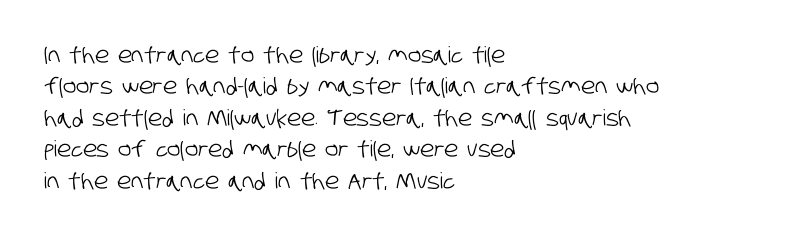
The image shows 22 px text type; set left-aligned, normal line spacing (1.43x), normal letter spacing, not underlined.
